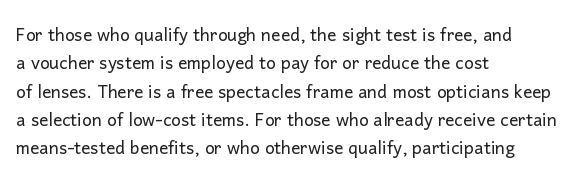
{"italic": "no", "bold": "no", "underline": "no", "align": "left", "line_spacing_ratio": 1.23, "letter_spacing": "normal", "letter_spacing_em": 0.0, "glyph_px": 23}
